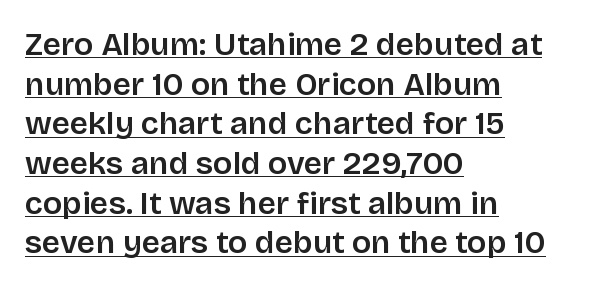
Q: Is the text italic (slanted)? A: No, it is upright.
Q: Is the typeface a serif or a sans-serif typeface? A: Sans-serif.
Q: Is the text underlined? A: Yes.
Q: How is the paragraph aligned? A: Left-aligned.
Q: Is the spacing between letters normal or unusually wide? A: Normal.
Q: Width (condensed, normal, or wide)? A: Normal.
Q: Stroke contrast? A: Low.
Q: x-height? A: Large.
Q: Monospaced? A: No.
